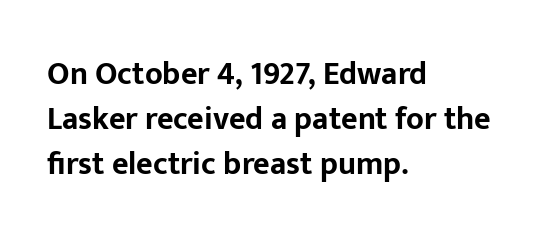
The image shows 32 px bold sans-serif type, upright; set left-aligned, normal line spacing (1.4x), normal letter spacing, not underlined; low stroke contrast and a medium x-height.
